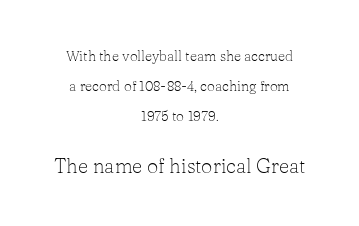
The image shows 20 px text type, upright; set centered, loose line spacing (2.14x), normal letter spacing, not underlined; the second (bottom) block is 1.43x larger.
